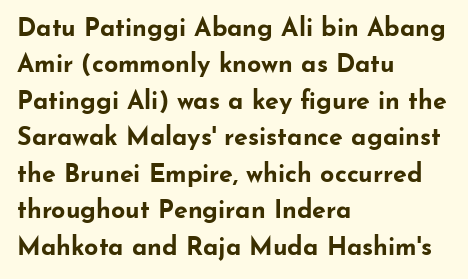
The image shows 25 px bold type, upright; set left-aligned, normal line spacing (1.46x), normal letter spacing, not underlined.
